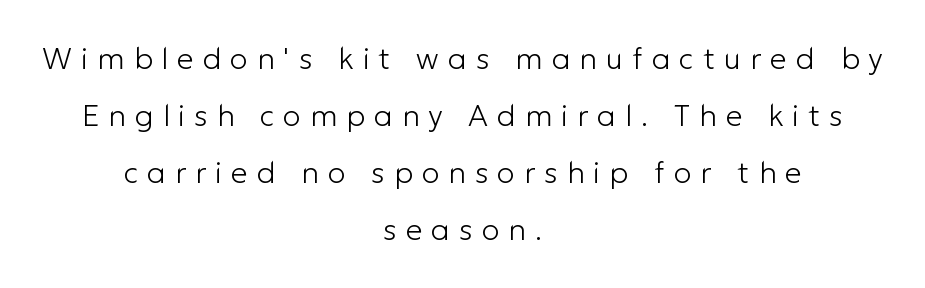
Q: Is the text bold? A: No.
Q: Is the text italic (slanted)? A: No, it is upright.
Q: Is the typeface a serif or a sans-serif typeface? A: Sans-serif.
Q: Is the text underlined? A: No.
Q: How is the paragraph aligned? A: Centered.
Q: Is the spacing between letters normal or unusually wide? A: Unusually wide.
Q: Is the spacing between lines tight, normal or loose? A: Loose.
Q: Width (condensed, normal, or wide)? A: Normal.
Q: Stroke contrast? A: Low.
Q: x-height? A: Medium.
Q: Monospaced? A: No.
